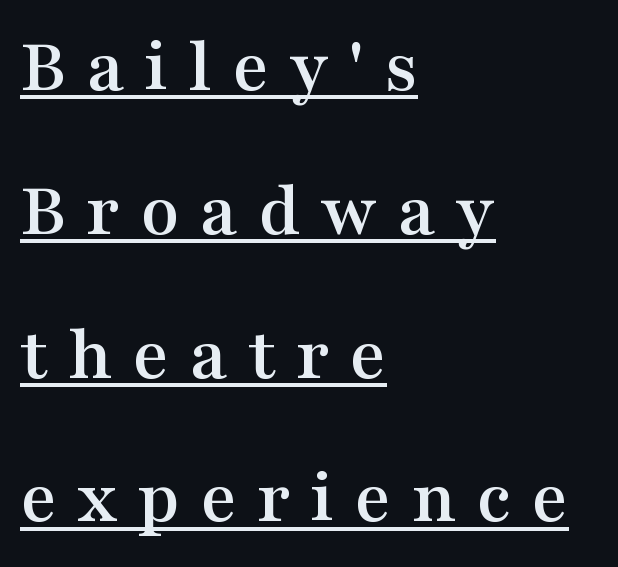
Note the varied advance widths — an 'i' is clearly narrower than an 'm'. I'd call this a serif setting — the letters wear small feet. This is roman type, the default non-slanted kind. Tracking here is generous; glyphs stand well apart from one another. The compositor pushed each line to the left boundary.
